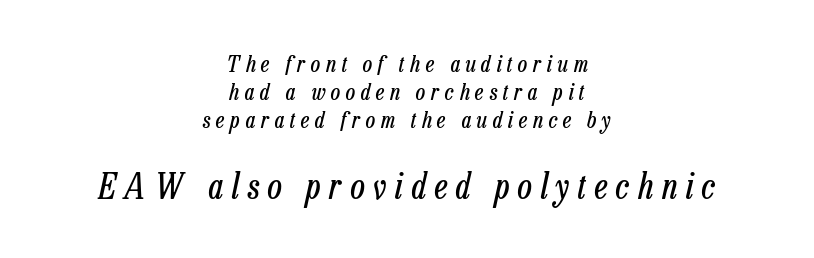
The type is letterspaced generously, with wide tracking. Anything drawn beneath the words? Only blank space. When letters slant like this, we call the style italic. The composition opens small and finishes big. Is this a heavy cut? Hardly; it is regular or lighter. Each letter keeps its own natural width here, so spacing adapts to shape.
